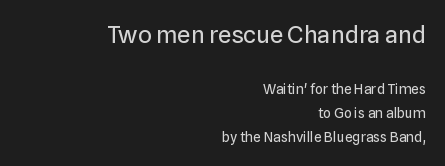
The image shows 24 px text type, upright; set right-aligned, line spacing 1.73x, normal letter spacing, not underlined; the first (top) block is 1.71x larger.
